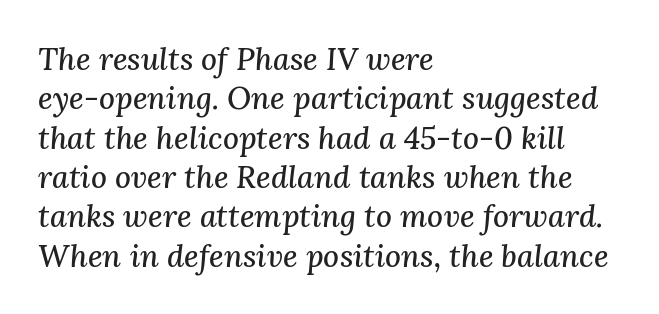
Q: Is the text italic (slanted)? A: Yes, it leans right by about 3 degrees.
Q: Is the typeface a serif or a sans-serif typeface? A: Serif.
Q: Is the text underlined? A: No.
Q: How is the paragraph aligned? A: Left-aligned.
Q: Is the spacing between letters normal or unusually wide? A: Normal.
Q: Is the spacing between lines tight, normal or loose? A: Normal.
Q: Width (condensed, normal, or wide)? A: Normal.
Q: Stroke contrast? A: Medium.
Q: x-height? A: Medium.
Q: Monospaced? A: No.
